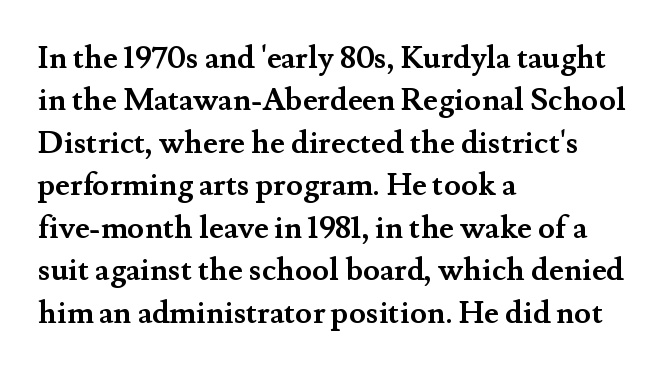
{"serif": "yes", "italic": "no", "bold": "yes", "weight": "semibold", "width": "normal", "stroke_contrast": "medium", "x_height": "small", "monospaced": "no", "underline": "no", "align": "left", "line_spacing": "normal", "line_spacing_ratio": 1.37, "letter_spacing": "normal", "letter_spacing_em": 0.0, "glyph_px": 31}
